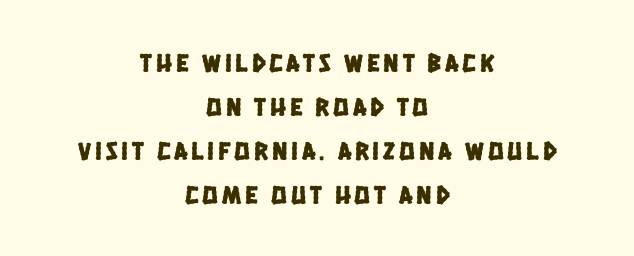
Q: Is the text underlined? A: No.
Q: How is the paragraph aligned? A: Centered.
Q: Is the spacing between lines tight, normal or loose? A: Normal.
